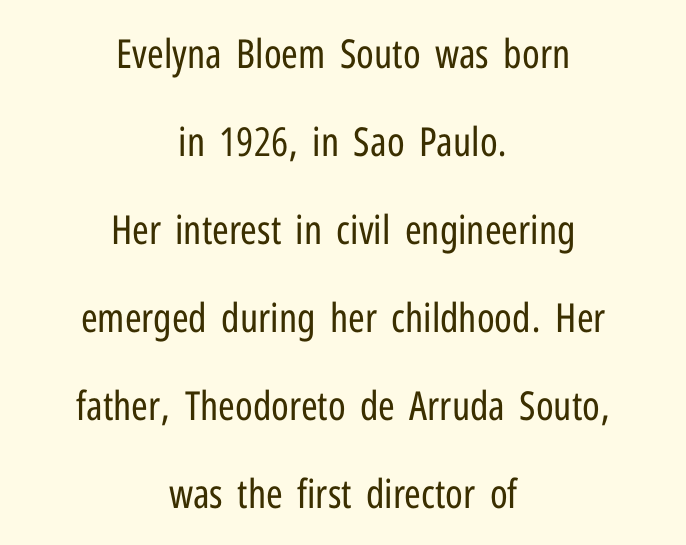
Q: Is the text bold? A: No.
Q: Is the text italic (slanted)? A: No, it is upright.
Q: Is the typeface a serif or a sans-serif typeface? A: Sans-serif.
Q: Is the text underlined? A: No.
Q: How is the paragraph aligned? A: Centered.
Q: Is the spacing between letters normal or unusually wide? A: Normal.
Q: Is the spacing between lines tight, normal or loose? A: Loose.
Q: Width (condensed, normal, or wide)? A: Condensed.
Q: Stroke contrast? A: Low.
Q: x-height? A: Medium.
Q: Monospaced? A: No.
